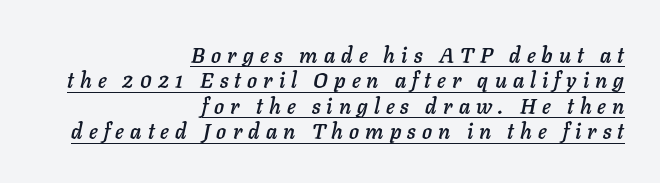
The image shows 21 px text type, italic (leaning right); set right-aligned, line spacing 1.21x, unusually wide letter spacing (+0.29 em), underlined.
